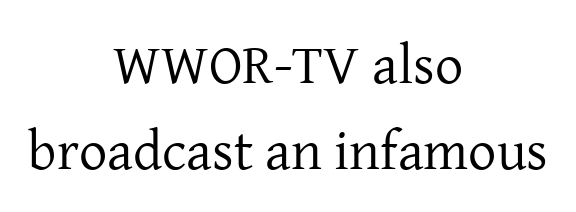
The image shows 56 px regular-weight serif type, upright; set centered, normal line spacing (1.54x), normal letter spacing, not underlined; low stroke contrast and a medium x-height.
